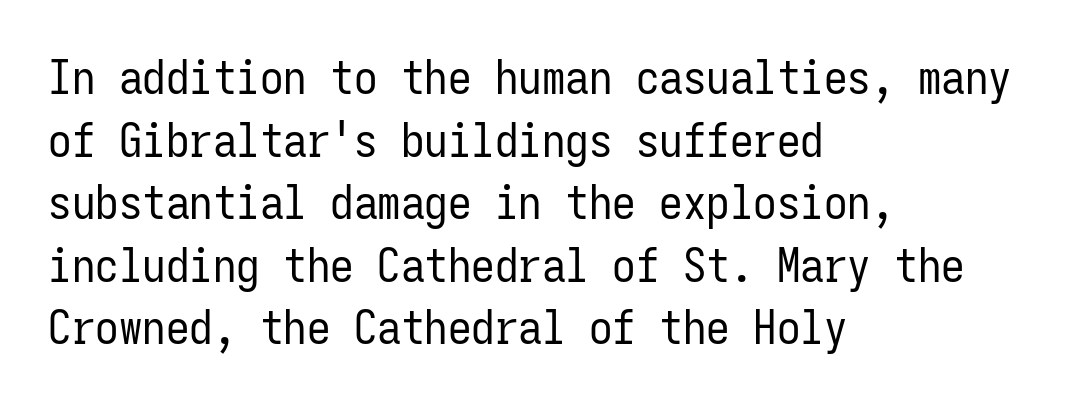
Q: Is the text bold? A: No.
Q: Is the text italic (slanted)? A: No, it is upright.
Q: Is the typeface a serif or a sans-serif typeface? A: Sans-serif.
Q: Is the text underlined? A: No.
Q: How is the paragraph aligned? A: Left-aligned.
Q: Is the spacing between letters normal or unusually wide? A: Normal.
Q: Is the spacing between lines tight, normal or loose? A: Normal.
Q: Width (condensed, normal, or wide)? A: Condensed.
Q: Stroke contrast? A: Low.
Q: x-height? A: Medium.
Q: Monospaced? A: Yes.
